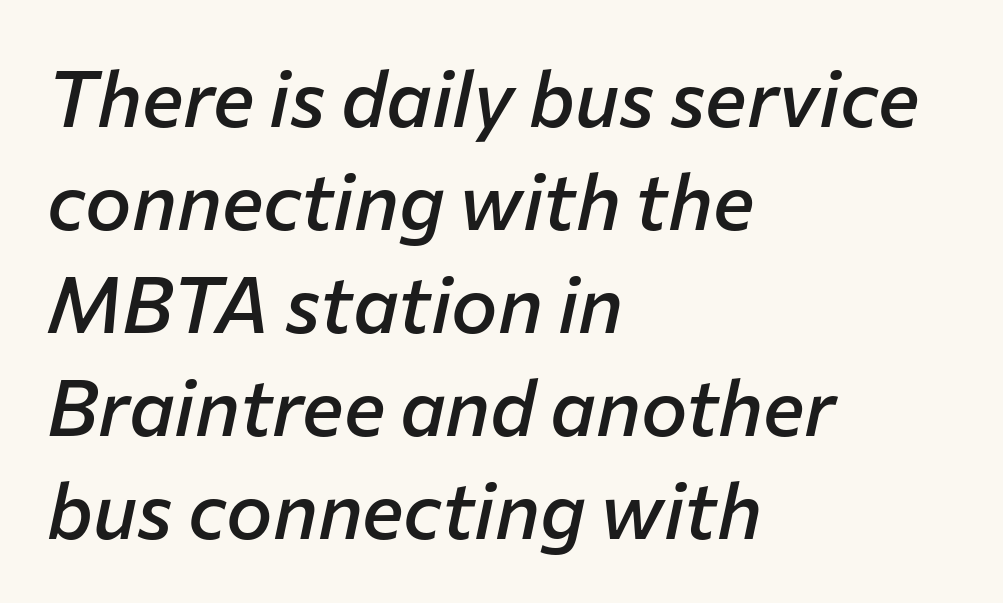
The image shows 78 px semibold type, italic (leaning right); set left-aligned, normal line spacing (1.32x), normal letter spacing, not underlined; low stroke contrast and a medium x-height.
